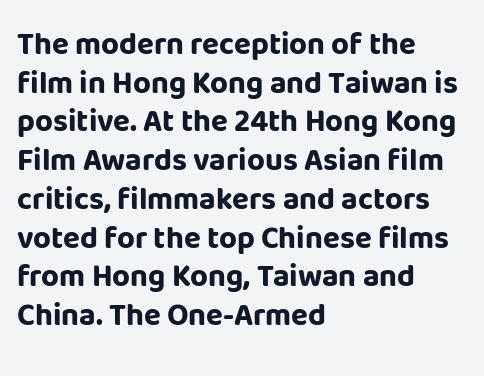
The image shows 31 px bold sans-serif type, upright; set left-aligned, normal line spacing (1.25x), normal letter spacing, not underlined; low stroke contrast and a large x-height.
